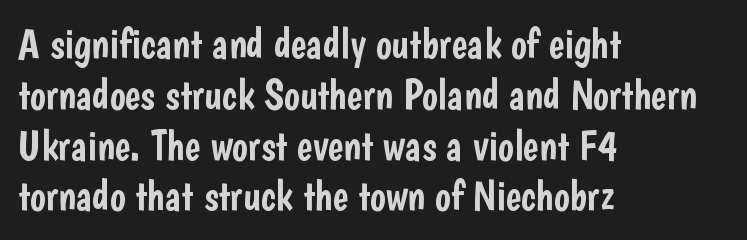
The image shows 42 px condensed sans-serif type, upright; set left-aligned, line spacing 1.21x, normal letter spacing, not underlined; low stroke contrast and a medium x-height.
